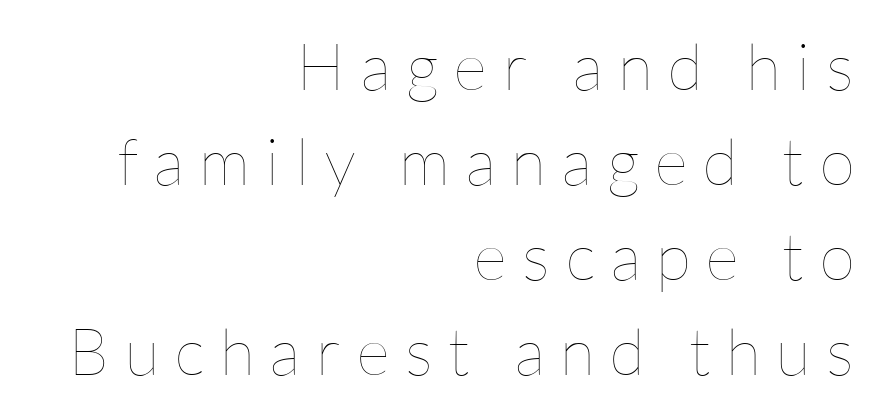
Is there much room between lines? A standard amount, neither cramped nor airy. Posture: straight, roman, zero tilt. One-word summary of the alignment: right. Think standard paragraph weight, or any step lighter than that. This sample has the flowing, uneven cadence of proportional lettering.
